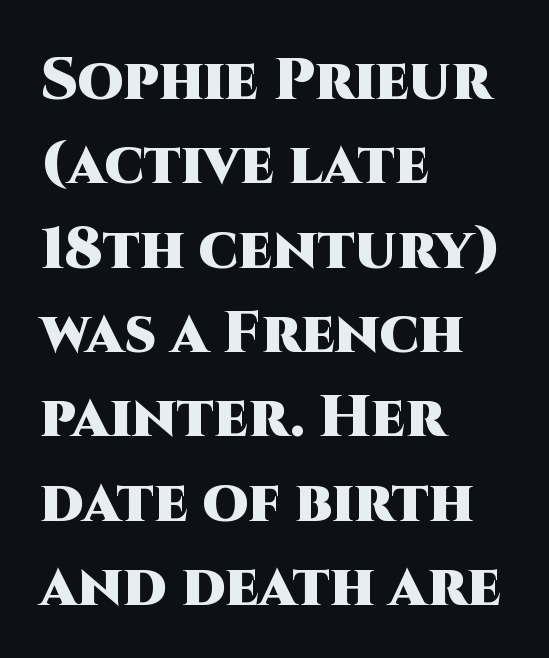
The passage shown is typed in a proportional face where columns would drift. Reading down the column, the eye jumps a familiar distance to each next line. The zone under the glyphs is completely vacant. Characters remain perfectly vertical along every line.
